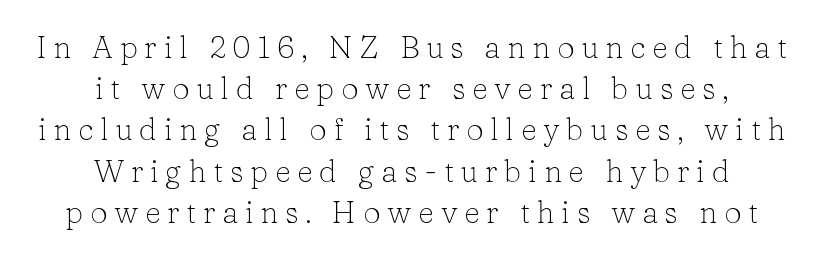
Q: Is the text bold? A: No.
Q: Is the text italic (slanted)? A: No, it is upright.
Q: Is the typeface a serif or a sans-serif typeface? A: Serif.
Q: Is the text underlined? A: No.
Q: How is the paragraph aligned? A: Centered.
Q: Is the spacing between letters normal or unusually wide? A: Unusually wide.
Q: Is the spacing between lines tight, normal or loose? A: Normal.
Q: Width (condensed, normal, or wide)? A: Normal.
Q: Stroke contrast? A: Low.
Q: x-height? A: Medium.
Q: Monospaced? A: No.
